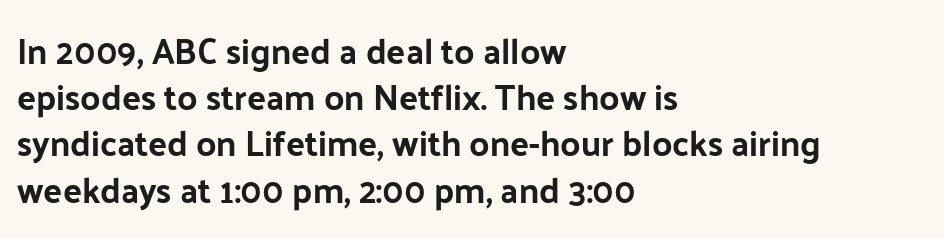
{"serif": "no", "italic": "no", "width": "normal", "stroke_contrast": "low", "x_height": "medium", "monospaced": "no", "underline": "no", "align": "left", "line_spacing": "normal", "line_spacing_ratio": 1.32, "letter_spacing": "normal", "letter_spacing_em": 0.0, "glyph_px": 35}
